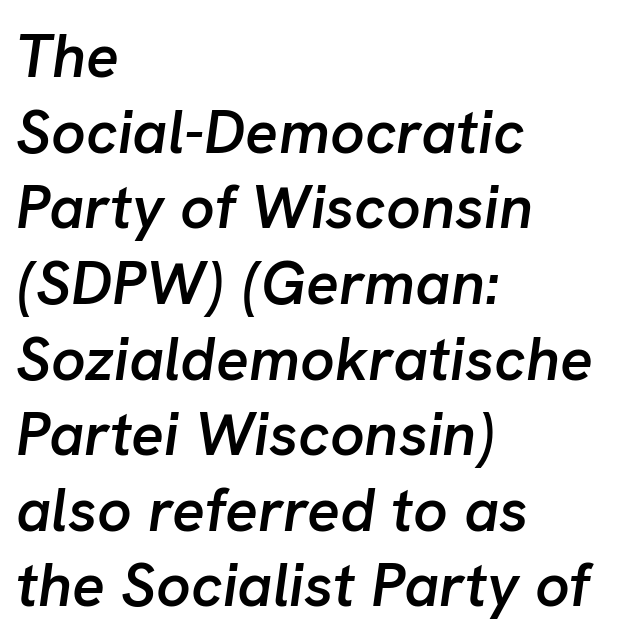
Q: Is the text bold? A: Semi-bold.
Q: Is the text italic (slanted)? A: Yes, it leans right by about 8 degrees.
Q: Is the text underlined? A: No.
Q: How is the paragraph aligned? A: Left-aligned.
Q: Is the spacing between letters normal or unusually wide? A: Normal.
Q: Width (condensed, normal, or wide)? A: Normal.
Q: Stroke contrast? A: Low.
Q: x-height? A: Medium.
Q: Monospaced? A: No.
